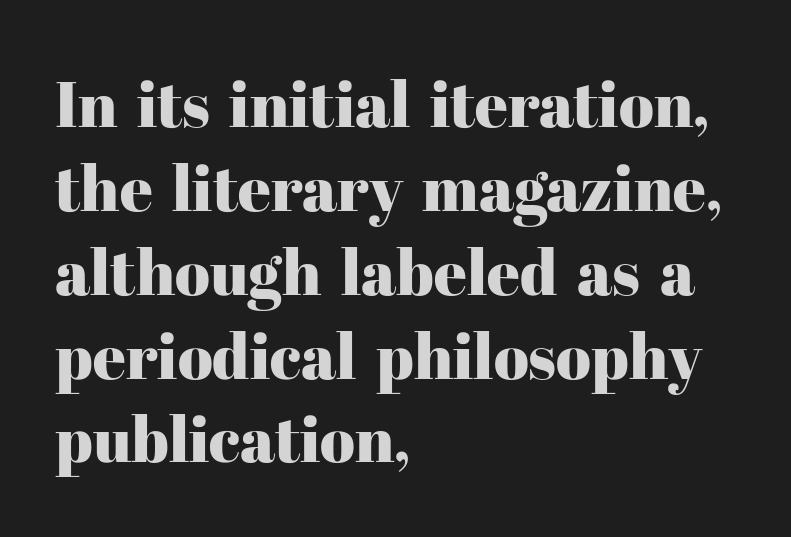
{"serif": "yes", "italic": "no", "width": "normal", "stroke_contrast": "high", "x_height": "medium", "monospaced": "no", "underline": "no", "align": "left", "line_spacing": "normal", "line_spacing_ratio": 1.31, "letter_spacing": "normal", "letter_spacing_em": 0.0, "glyph_px": 64}
